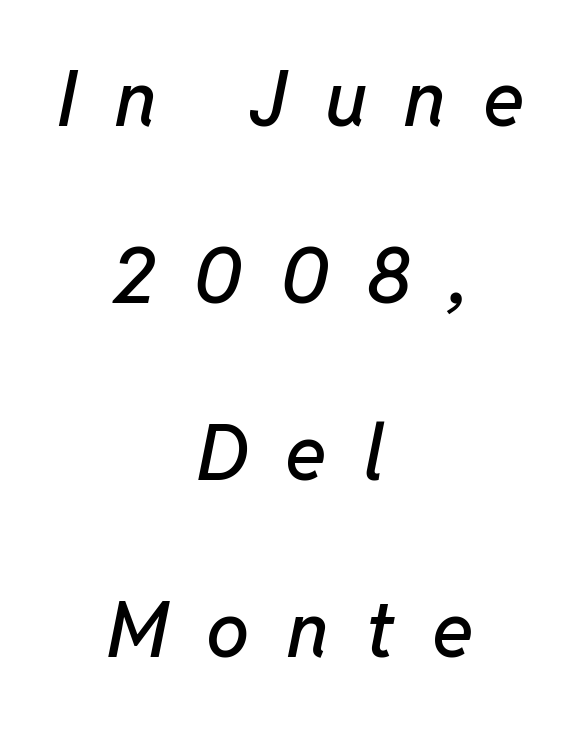
The image shows 77 px text type, italic (leaning right); set centered, loose line spacing (2.3x), unusually wide letter spacing (+0.48 em), not underlined; low stroke contrast and a medium x-height.
